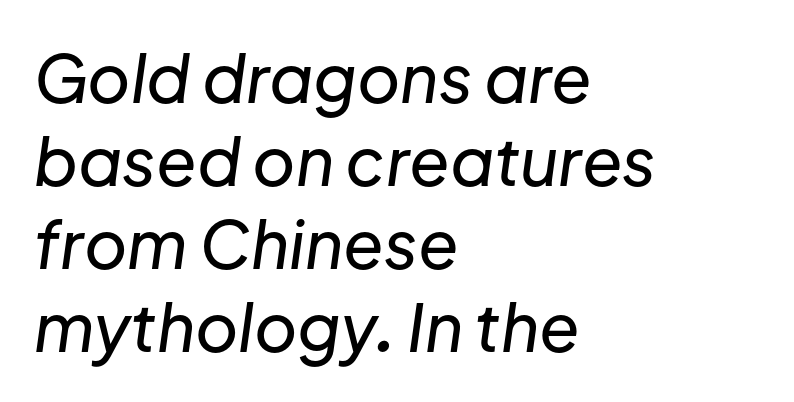
{"italic": "yes", "lean": "right", "slant_degrees": 8, "width": "normal", "stroke_contrast": "low", "x_height": "medium", "monospaced": "no", "underline": "no", "align": "left", "line_spacing": "normal", "line_spacing_ratio": 1.26, "letter_spacing": "normal", "letter_spacing_em": 0.0, "glyph_px": 66}
